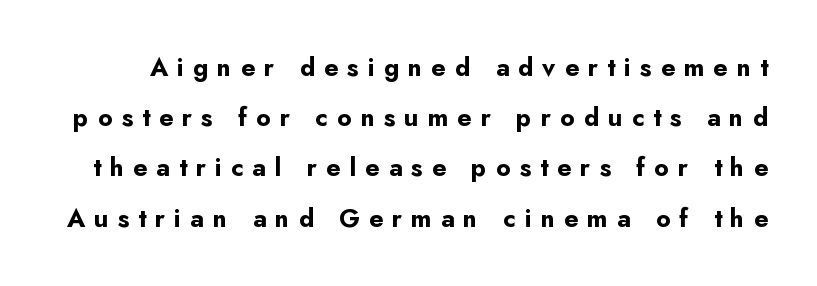
Q: Is the text bold? A: Yes.
Q: Is the text italic (slanted)? A: No, it is upright.
Q: Is the text underlined? A: No.
Q: Is the spacing between letters normal or unusually wide? A: Unusually wide.
Q: Is the spacing between lines tight, normal or loose? A: Loose.
